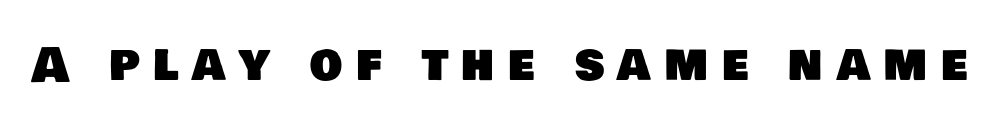
A clean baseline with only descenders dipping below it. Think of a printed novel: that variable character pitch is what you see here. There is plenty of visible air inserted between adjacent glyphs. The text was rendered using a sans face with plain stroke endings.
